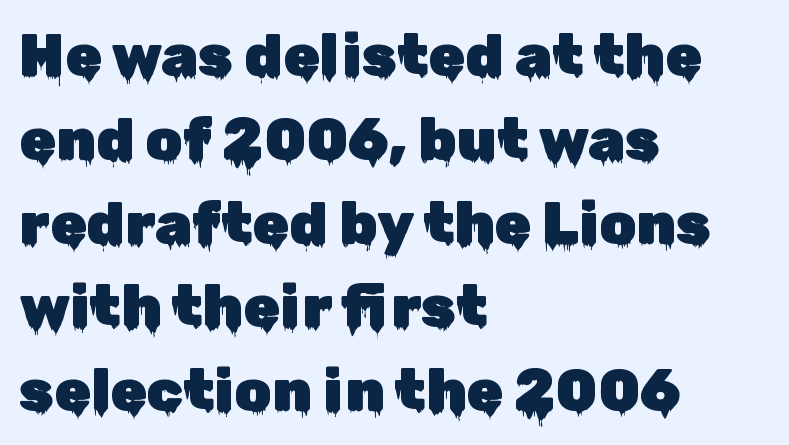
Honestly, there is no underline to notice here at all. The gaps between neighbouring characters are ordinary and unremarkable. How would I describe the line gaps? Plain and ordinary. If you drew a ruler down the left edge, every line would touch it.
